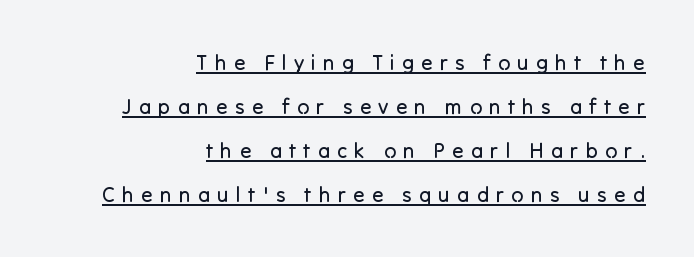
Honestly, the letter spacing is so wide it's the main thing you notice. Every character sits straight up, as roman type does. Is this a heavy cut? Hardly; it is regular or lighter. This rendering features underlined lettering. Which margin do the lines hug? The right one — the left edge is uneven.
